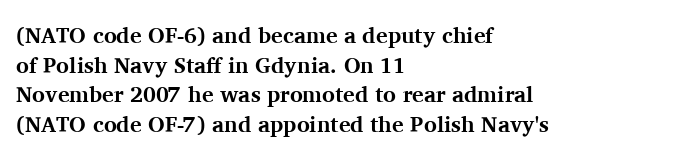
Q: Is the text bold? A: Yes.
Q: Is the text italic (slanted)? A: No, it is upright.
Q: Is the text underlined? A: No.
Q: How is the paragraph aligned? A: Left-aligned.
Q: Is the spacing between letters normal or unusually wide? A: Normal.
Q: Is the spacing between lines tight, normal or loose? A: Normal.
